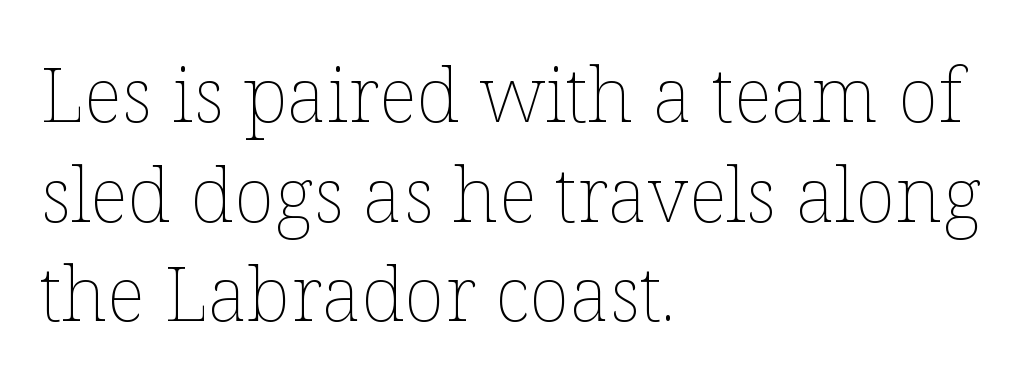
{"italic": "no", "bold": "no", "weight": "thin", "width": "normal", "stroke_contrast": "low", "x_height": "medium", "monospaced": "no", "underline": "no", "align": "left", "line_spacing": "normal", "line_spacing_ratio": 1.31, "letter_spacing": "normal", "letter_spacing_em": 0.0, "glyph_px": 76}
